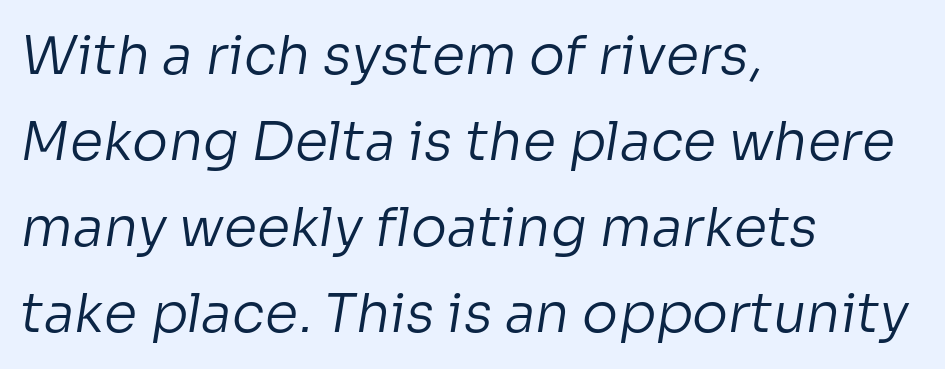
Q: Is the text bold? A: No.
Q: Is the typeface a serif or a sans-serif typeface? A: Sans-serif.
Q: Is the text underlined? A: No.
Q: How is the paragraph aligned? A: Left-aligned.
Q: Is the spacing between letters normal or unusually wide? A: Normal.
Q: Is the spacing between lines tight, normal or loose? A: Normal.
Q: Width (condensed, normal, or wide)? A: Normal.
Q: Stroke contrast? A: Low.
Q: x-height? A: Medium.
Q: Monospaced? A: No.
